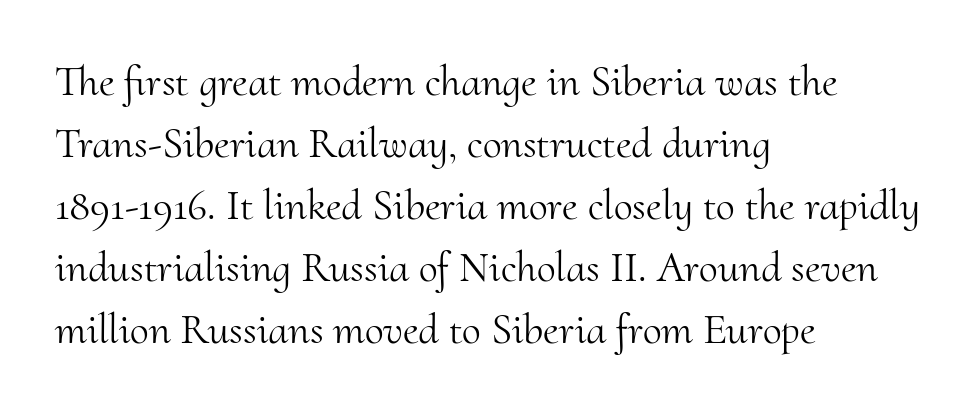
Q: Is the text bold? A: No.
Q: Is the text italic (slanted)? A: No, it is upright.
Q: Is the typeface a serif or a sans-serif typeface? A: Serif.
Q: Is the text underlined? A: No.
Q: How is the paragraph aligned? A: Left-aligned.
Q: Is the spacing between letters normal or unusually wide? A: Normal.
Q: Is the spacing between lines tight, normal or loose? A: Normal.
Q: Width (condensed, normal, or wide)? A: Normal.
Q: Stroke contrast? A: Medium.
Q: x-height? A: Small.
Q: Monospaced? A: No.
